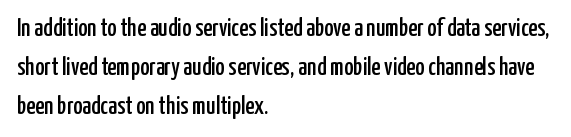
The image shows 25 px text type, upright; set left-aligned, normal line spacing (1.57x), normal letter spacing, not underlined.
